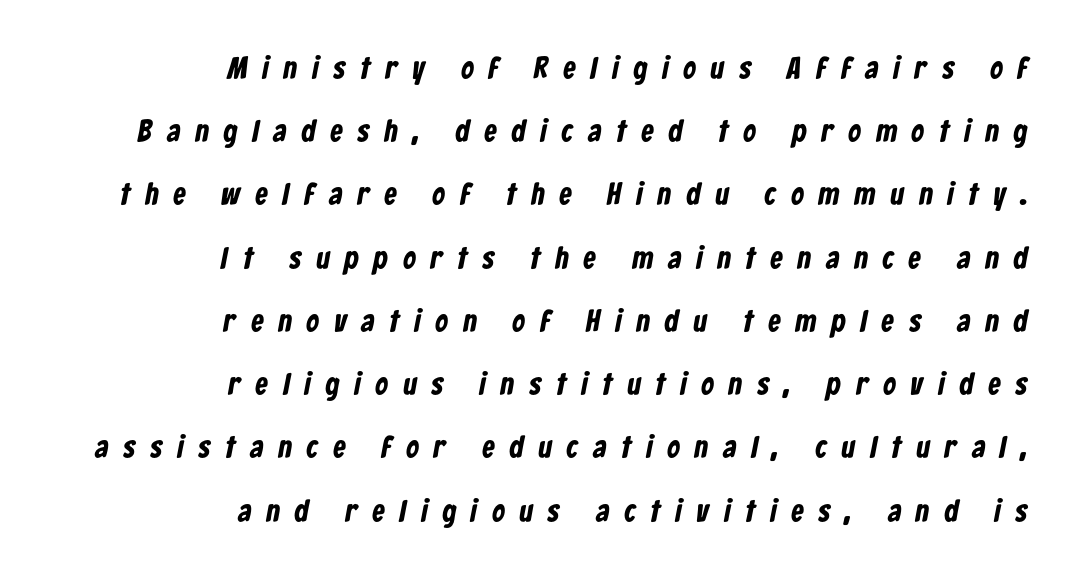
The foot of each line stays bare and open. Think of a printed novel: that variable character pitch is what you see here. One-word summary of the alignment: right. Grotesque or geometric, the face here clearly has no serifs.
